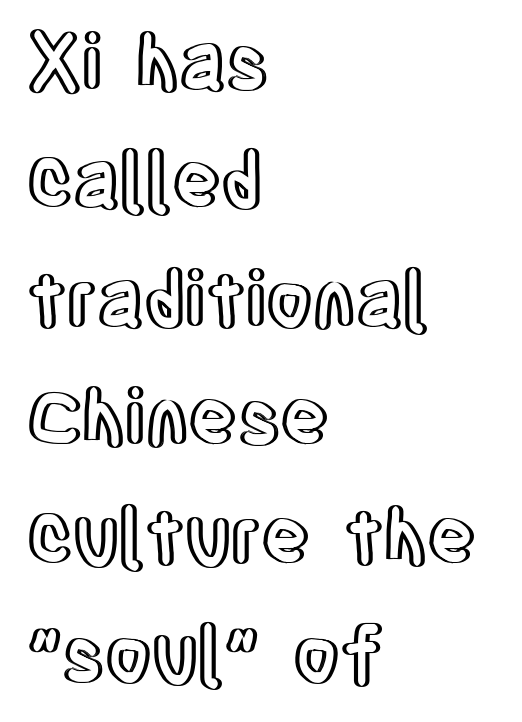
The image shows 75 px condensed type, upright; set left-aligned, normal line spacing (1.58x), normal letter spacing, not underlined; a large x-height.
